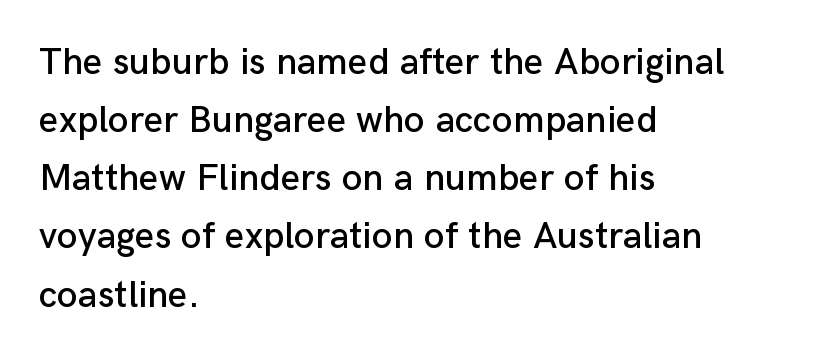
Q: Is the text italic (slanted)? A: No, it is upright.
Q: Is the typeface a serif or a sans-serif typeface? A: Sans-serif.
Q: Is the text underlined? A: No.
Q: How is the paragraph aligned? A: Left-aligned.
Q: Is the spacing between letters normal or unusually wide? A: Normal.
Q: Is the spacing between lines tight, normal or loose? A: Normal.
Q: Width (condensed, normal, or wide)? A: Normal.
Q: Stroke contrast? A: Low.
Q: x-height? A: Medium.
Q: Monospaced? A: No.
